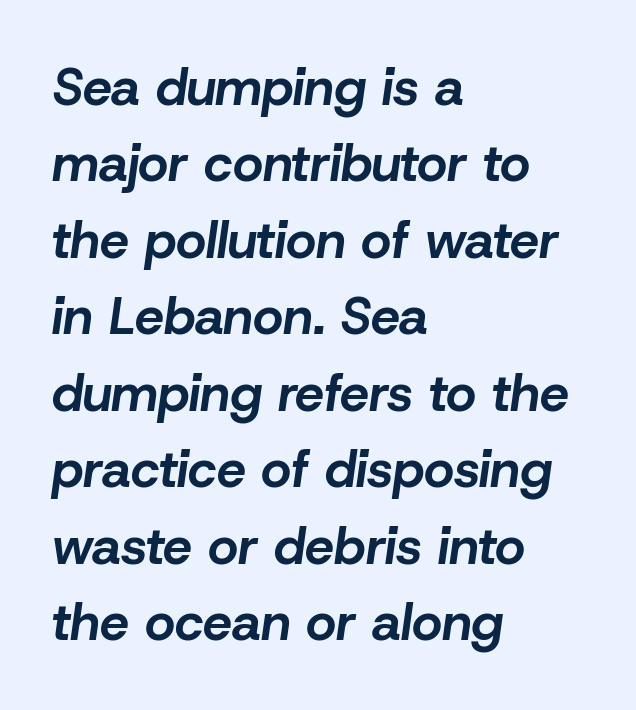
Q: Is the text bold? A: Yes.
Q: Is the text italic (slanted)? A: Yes, it leans right by about 8 degrees.
Q: Is the text underlined? A: No.
Q: How is the paragraph aligned? A: Left-aligned.
Q: Is the spacing between letters normal or unusually wide? A: Normal.
Q: Is the spacing between lines tight, normal or loose? A: Normal.
Q: Width (condensed, normal, or wide)? A: Normal.
Q: Stroke contrast? A: Low.
Q: x-height? A: Medium.
Q: Monospaced? A: No.
